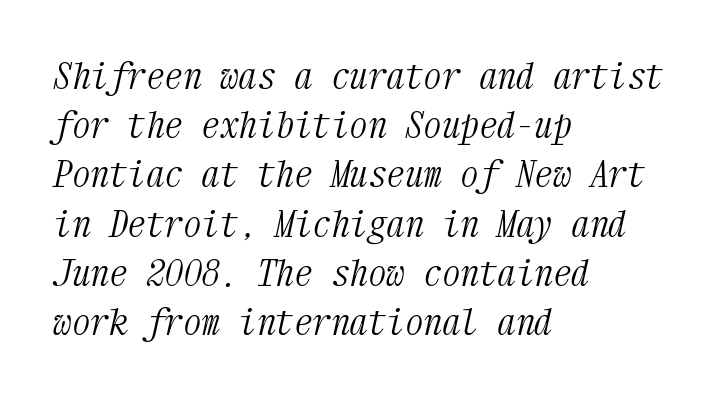
Q: Is the text bold? A: No.
Q: Is the text italic (slanted)? A: Yes, it leans right by about 12 degrees.
Q: Is the typeface a serif or a sans-serif typeface? A: Serif.
Q: Is the text underlined? A: No.
Q: How is the paragraph aligned? A: Left-aligned.
Q: Is the spacing between letters normal or unusually wide? A: Normal.
Q: Is the spacing between lines tight, normal or loose? A: Normal.
Q: Width (condensed, normal, or wide)? A: Condensed.
Q: Stroke contrast? A: Medium.
Q: x-height? A: Medium.
Q: Monospaced? A: Yes.
